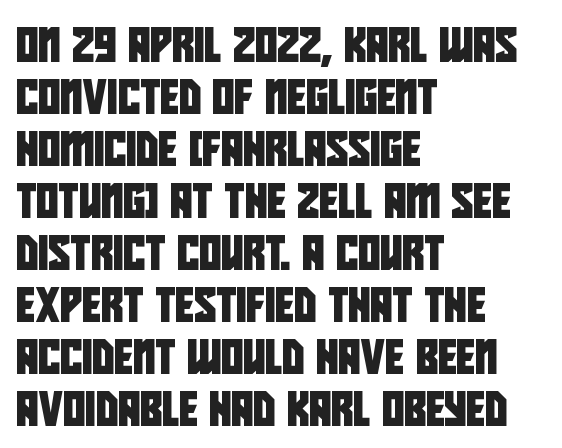
{"serif": "no", "width": "condensed", "stroke_contrast": "low", "x_height": "large", "monospaced": "no", "underline": "no", "align": "left", "line_spacing": "normal", "line_spacing_ratio": 1.53, "letter_spacing": "normal", "letter_spacing_em": 0.0, "glyph_px": 34}
